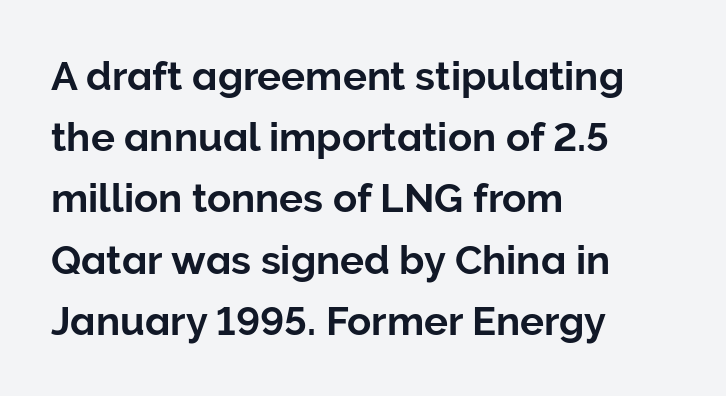
The image shows 40 px sans-serif type, upright; set left-aligned, normal line spacing (1.53x), normal letter spacing, not underlined; low stroke contrast and a medium x-height.
